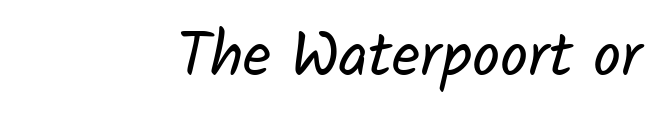
Ink coverage per letter is moderate at most. Decoration check: the copy has no underline. Is this a fixed-width face? No — the glyphs have proportional, varying widths. Grotesque or geometric, the face here clearly has no serifs. Line endings align vertically; line beginnings do not. Honestly, the letter spacing is just normal — you wouldn't notice it.
